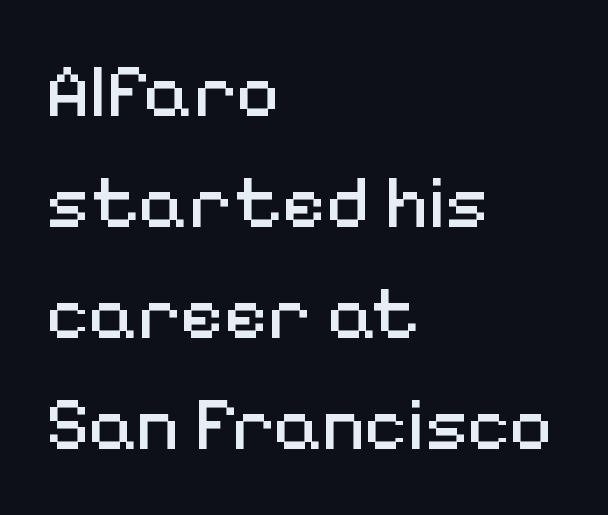
The image shows 75 px regular-weight sans-serif type, upright; set left-aligned, normal line spacing (1.48x), normal letter spacing, not underlined; medium stroke contrast and a medium x-height.
